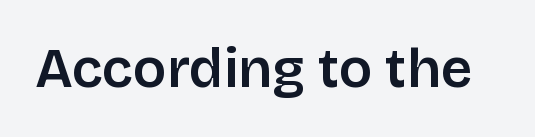
Q: Is the text bold? A: Semi-bold.
Q: Is the text italic (slanted)? A: No, it is upright.
Q: Is the typeface a serif or a sans-serif typeface? A: Sans-serif.
Q: Is the text underlined? A: No.
Q: Is the spacing between letters normal or unusually wide? A: Normal.
Q: Width (condensed, normal, or wide)? A: Normal.
Q: Stroke contrast? A: Low.
Q: x-height? A: Large.
Q: Monospaced? A: No.
